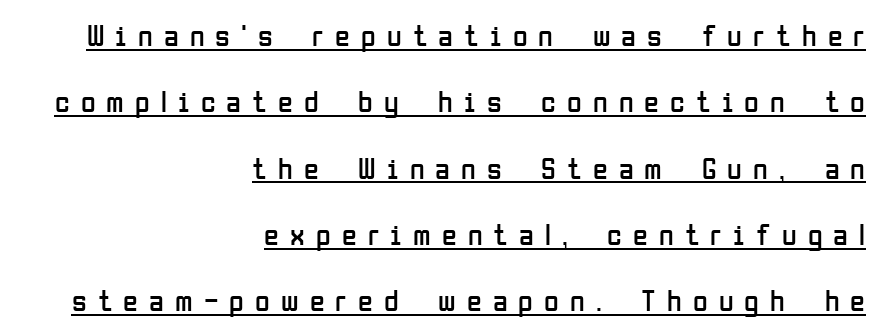
Summary of weight: not heavy and not bold. A typesetter would label this face a sans. Inter-character spacing is expanded well beyond the font's built-in metrics. The passage shown is typed in a proportional face where columns would drift.
